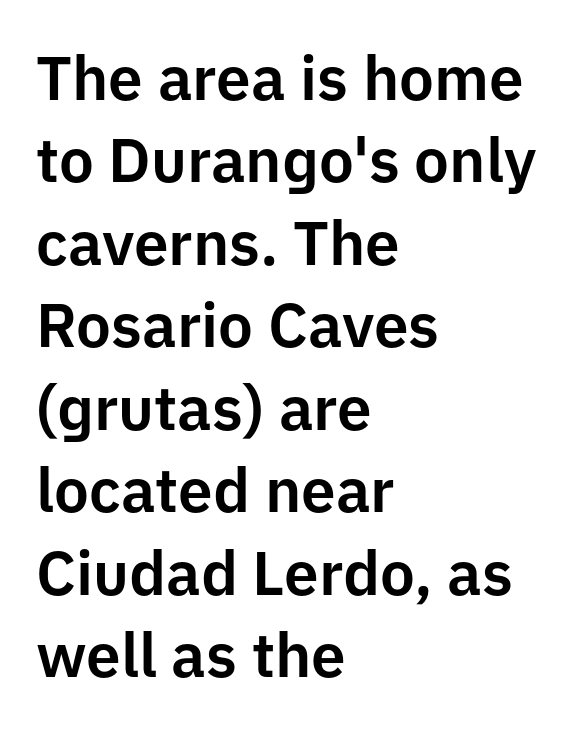
{"serif": "no", "italic": "no", "width": "normal", "stroke_contrast": "low", "x_height": "medium", "monospaced": "no", "underline": "no", "align": "left", "line_spacing": "normal", "line_spacing_ratio": 1.33, "letter_spacing": "normal", "letter_spacing_em": 0.0, "glyph_px": 62}
